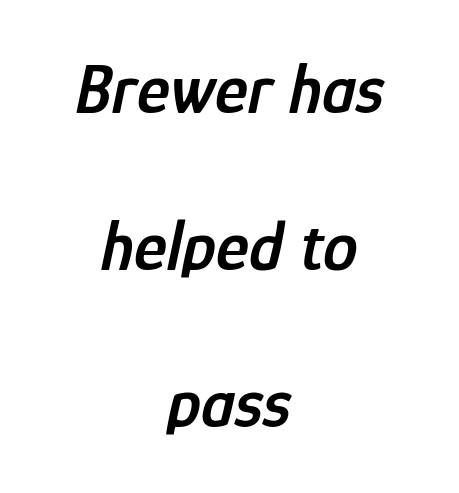
The image shows 70 px semibold, condensed type, italic (leaning right); set centered, loose line spacing (2.24x), normal letter spacing, not underlined; low stroke contrast and a medium x-height.
